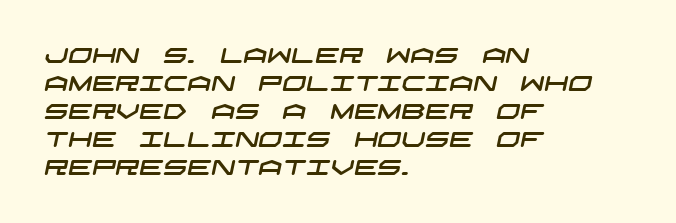
The rag falls on the right side of this text block. The baseline area is clear. Vertically, the passage feels balanced, rows spaced as you'd expect. Short note: letters normally spaced.
